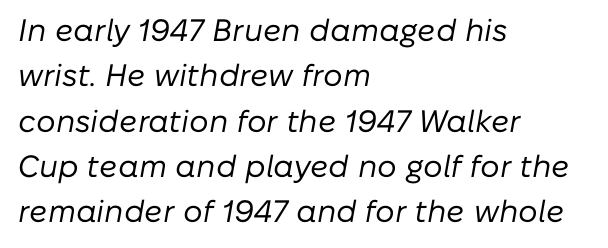
The image shows 31 px regular-weight type, italic (leaning right); set left-aligned, normal line spacing (1.46x), normal letter spacing, not underlined; low stroke contrast and a medium x-height.
